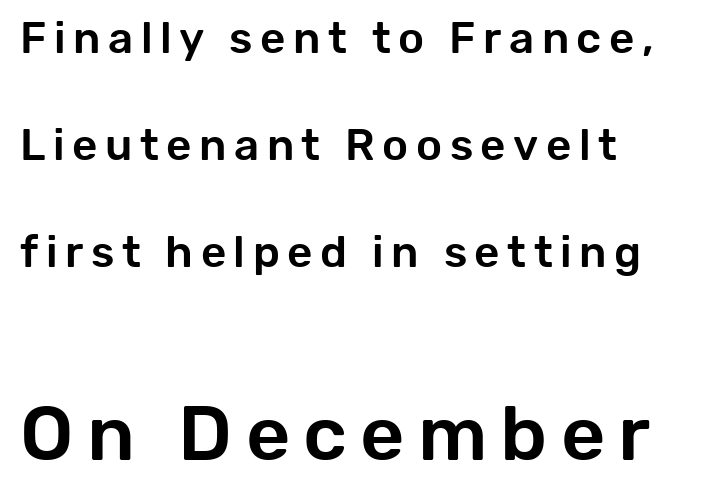
The image shows 77 px sans-serif type, upright; set left-aligned, loose line spacing (2.43x), not underlined; the second (bottom) block is 1.75x larger; low stroke contrast and a medium x-height.
